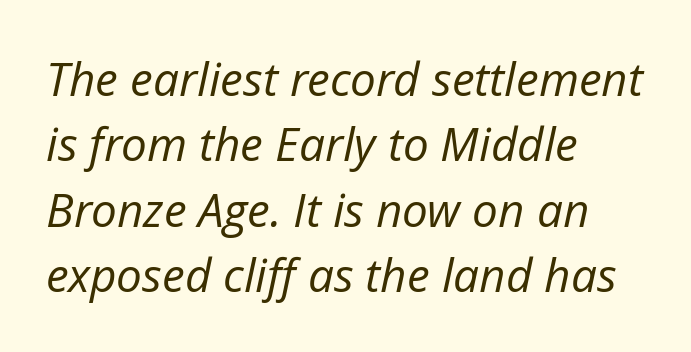
Q: Is the text bold? A: No.
Q: Is the text italic (slanted)? A: Yes, it leans right by about 12 degrees.
Q: Is the text underlined? A: No.
Q: How is the paragraph aligned? A: Left-aligned.
Q: Is the spacing between letters normal or unusually wide? A: Normal.
Q: Is the spacing between lines tight, normal or loose? A: Normal.
Q: Width (condensed, normal, or wide)? A: Normal.
Q: Stroke contrast? A: Low.
Q: x-height? A: Medium.
Q: Monospaced? A: No.
